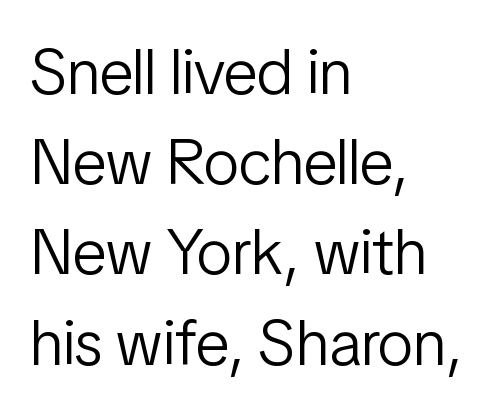
The typesetter chose a ragged-right arrangement here. Unlike a traditional serif, this face leaves its strokes unadorned. A light-to-regular cut is what we see here. The leading is moderate, giving the passage an even texture. Looks like regular typesetting: each glyph gets only the width it needs.
